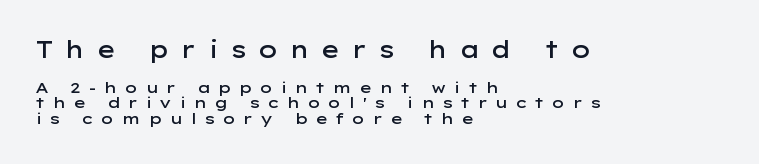
The image shows 23 px text type, upright; set left-aligned, tight line spacing (1.05x), unusually wide letter spacing (+0.46 em), not underlined; the first (top) block is 1.53x larger.
